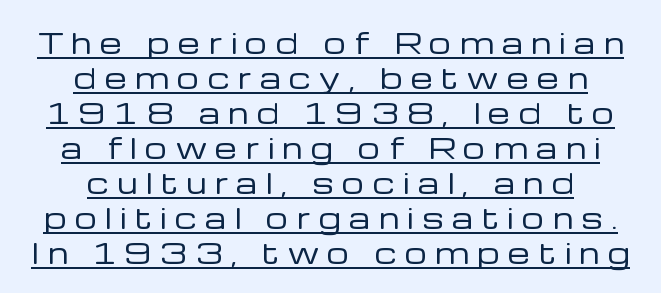
Q: Is the text bold? A: No.
Q: Is the text italic (slanted)? A: No, it is upright.
Q: Is the typeface a serif or a sans-serif typeface? A: Sans-serif.
Q: Is the text underlined? A: Yes.
Q: How is the paragraph aligned? A: Centered.
Q: Is the spacing between letters normal or unusually wide? A: Unusually wide.
Q: Is the spacing between lines tight, normal or loose? A: Normal.
Q: Width (condensed, normal, or wide)? A: Normal.
Q: Stroke contrast? A: Low.
Q: x-height? A: Medium.
Q: Monospaced? A: No.
